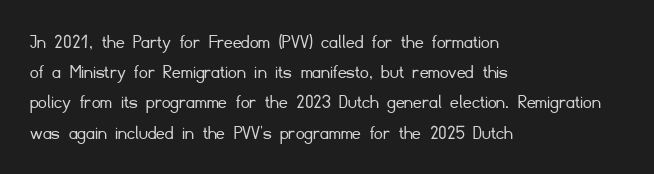
{"italic": "no", "bold": "no", "underline": "no", "align": "left", "line_spacing": "normal", "line_spacing_ratio": 1.44, "letter_spacing": "normal", "letter_spacing_em": 0.0, "glyph_px": 21}
